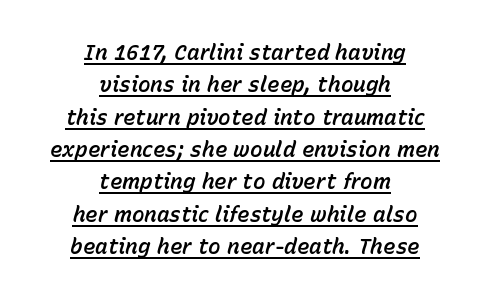
Somebody hit Ctrl+U on this one — the words are underlined. The rendering uses a moderate line-height, typical for paragraphs. Would a proofreader flag this as italicized? Yes. Between one letter and the next there's only the usual sliver of space. Where is the straight margin? There isn't one; the lines are centered.
